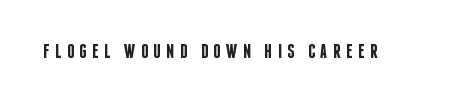
Is there any slant? The stems are plumb. The letters are semibold — heavier than regular but short of a full bold. The zone under the glyphs is completely vacant. What stands out about the letter spacing? Its width — letters are far apart.
